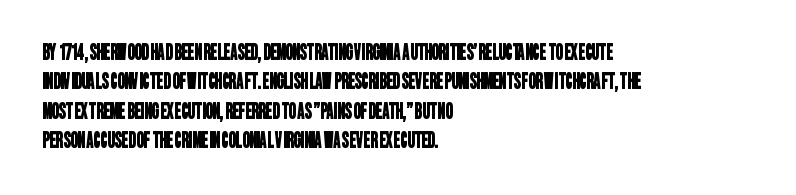
The image shows 22 px text type; set left-aligned, normal line spacing (1.33x), normal letter spacing, not underlined.
